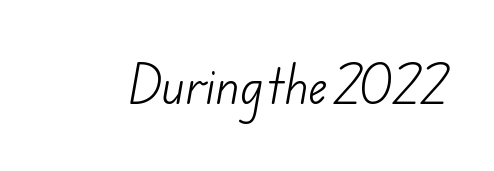
Q: Is the text bold? A: No.
Q: Is the typeface a serif or a sans-serif typeface? A: Sans-serif.
Q: Is the text underlined? A: No.
Q: Is the spacing between letters normal or unusually wide? A: Normal.
Q: Width (condensed, normal, or wide)? A: Normal.
Q: Stroke contrast? A: Low.
Q: x-height? A: Small.
Q: Monospaced? A: No.
